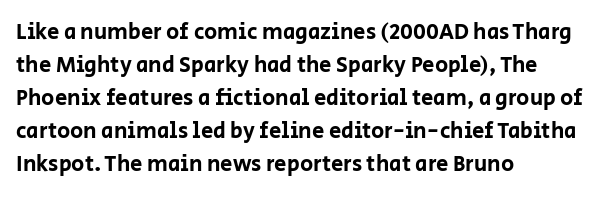
The image shows 22 px text type, upright; set left-aligned, normal line spacing (1.5x), normal letter spacing, not underlined.
